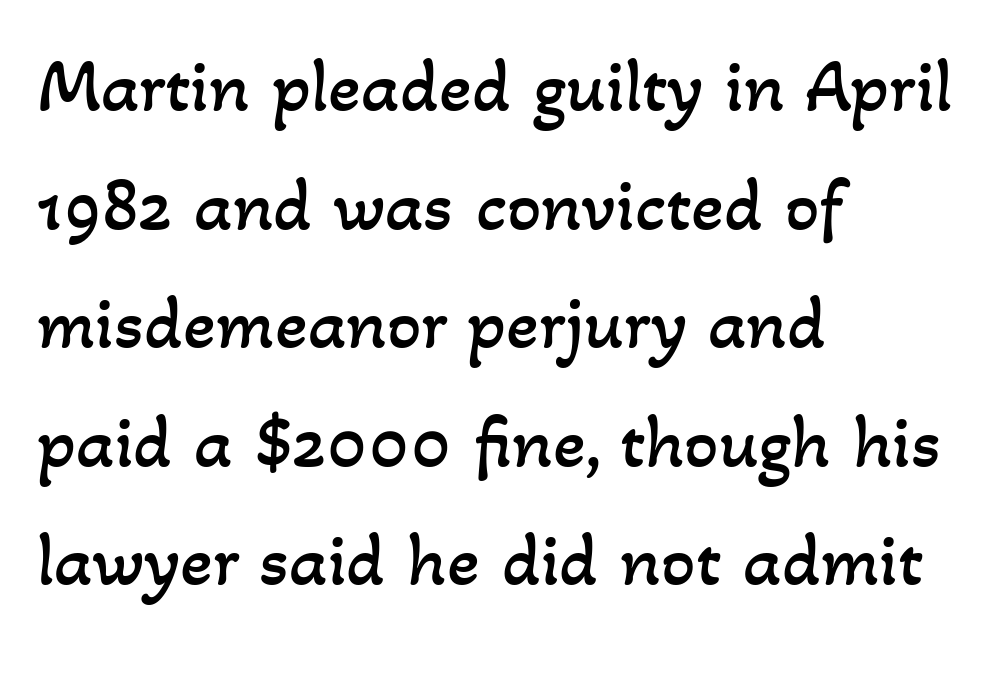
Q: Is the text bold? A: No.
Q: Is the text underlined? A: No.
Q: How is the paragraph aligned? A: Left-aligned.
Q: Is the spacing between letters normal or unusually wide? A: Normal.
Q: Is the spacing between lines tight, normal or loose? A: Normal.
Q: Width (condensed, normal, or wide)? A: Normal.
Q: Stroke contrast? A: Low.
Q: x-height? A: Small.
Q: Monospaced? A: No.
